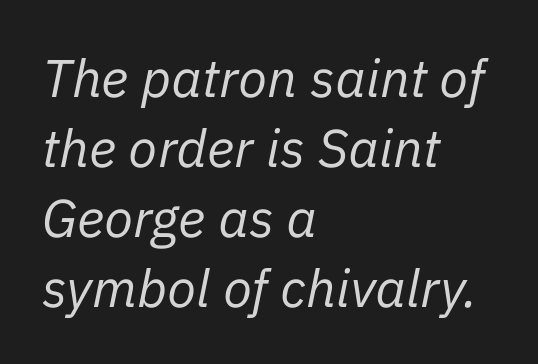
Is the letter spacing exaggerated? No — it looks like the ordinary default. The specimen reads as italic at a glance. Which margin do the lines hug? The left one — the right edge is uneven. Is this a fixed-width face? No — the glyphs have proportional, varying widths. Honestly, there is no underline to notice here at all. Summary of weight: not heavy and not bold.
